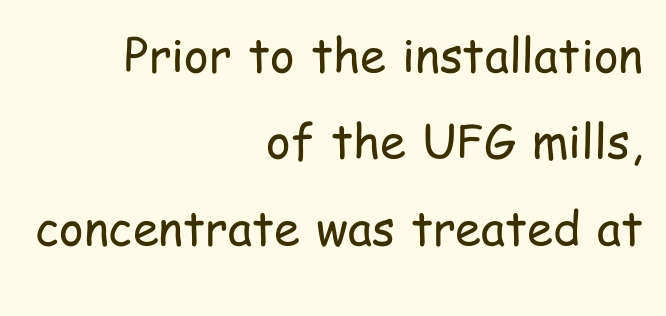
The image shows 47 px regular-weight, condensed sans-serif type, upright; set right-aligned, line spacing 1.84x, normal letter spacing, not underlined; low stroke contrast and a medium x-height.
